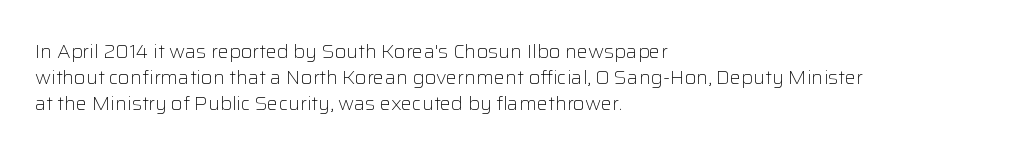
{"italic": "no", "bold": "no", "underline": "no", "align": "left", "line_spacing": "normal", "line_spacing_ratio": 1.29, "letter_spacing": "normal", "letter_spacing_em": 0.0, "glyph_px": 20}
